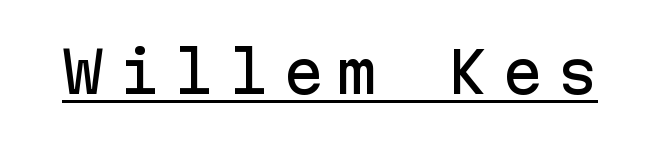
{"serif": "no", "italic": "no", "width": "normal", "stroke_contrast": "low", "x_height": "medium", "monospaced": "yes", "underline": "yes", "letter_spacing": "wide", "letter_spacing_em": 0.23, "glyph_px": 56}
